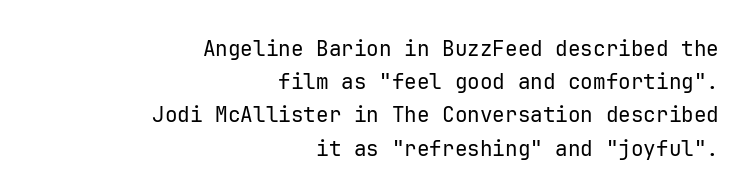
{"italic": "no", "bold": "no", "underline": "no", "align": "right", "line_spacing": "normal", "line_spacing_ratio": 1.58, "letter_spacing": "normal", "letter_spacing_em": 0.0, "glyph_px": 21}
